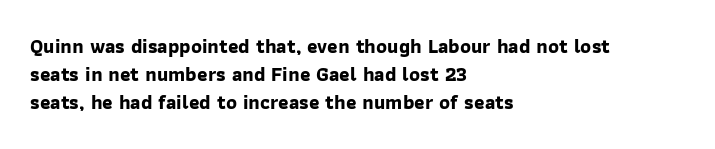
The image shows 20 px bold type; set left-aligned, normal line spacing (1.41x), normal letter spacing, not underlined.
